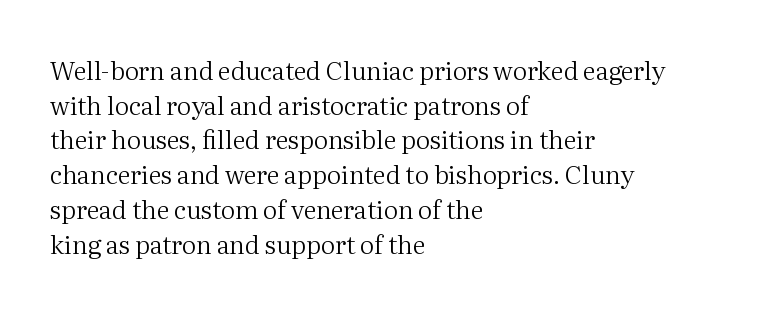
{"italic": "no", "bold": "no", "underline": "no", "align": "left", "line_spacing": "normal", "line_spacing_ratio": 1.39, "letter_spacing": "normal", "letter_spacing_em": 0.0, "glyph_px": 25}
